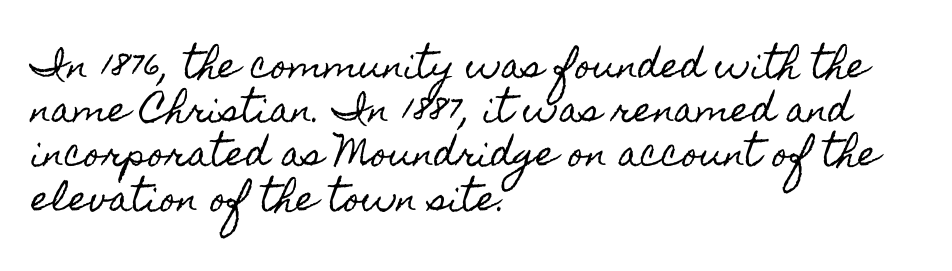
The image shows 34 px condensed type; set left-aligned, normal line spacing (1.3x), normal letter spacing, not underlined; a small x-height.
